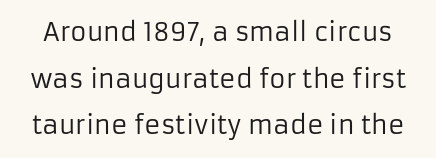
{"italic": "no", "bold": "no", "underline": "no", "line_spacing_ratio": 1.87, "letter_spacing": "normal", "letter_spacing_em": 0.0, "glyph_px": 25}
